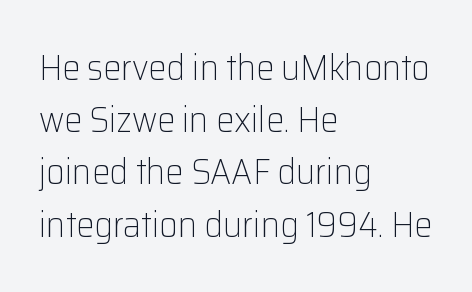
Q: Is the text bold? A: No.
Q: Is the text italic (slanted)? A: No, it is upright.
Q: Is the typeface a serif or a sans-serif typeface? A: Sans-serif.
Q: Is the text underlined? A: No.
Q: How is the paragraph aligned? A: Left-aligned.
Q: Is the spacing between letters normal or unusually wide? A: Normal.
Q: Is the spacing between lines tight, normal or loose? A: Normal.
Q: Width (condensed, normal, or wide)? A: Normal.
Q: Stroke contrast? A: Low.
Q: x-height? A: Medium.
Q: Monospaced? A: No.
